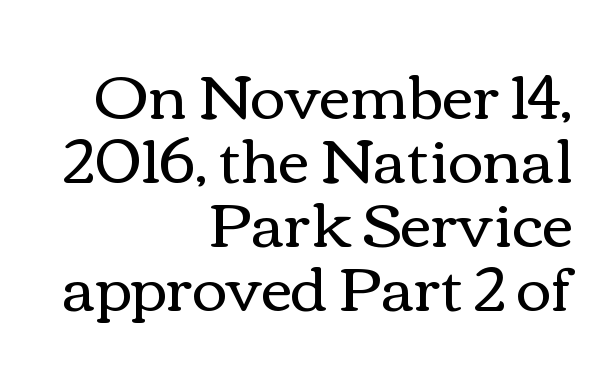
Q: Is the text bold? A: No.
Q: Is the text italic (slanted)? A: No, it is upright.
Q: Is the text underlined? A: No.
Q: How is the paragraph aligned? A: Right-aligned.
Q: Is the spacing between letters normal or unusually wide? A: Normal.
Q: Is the spacing between lines tight, normal or loose? A: Tight.
Q: Width (condensed, normal, or wide)? A: Wide.
Q: x-height? A: Medium.
Q: Monospaced? A: No.
